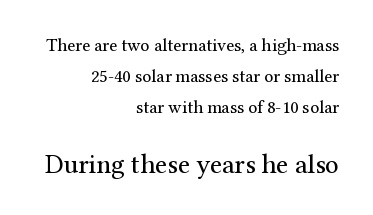
Q: Is the text bold? A: No.
Q: Is the text italic (slanted)? A: No, it is upright.
Q: Is the text underlined? A: No.
Q: How is the paragraph aligned? A: Right-aligned.
Q: Is the spacing between letters normal or unusually wide? A: Normal.
Q: Which block of text is set in a larger size, the first (top) or the second (bottom)? A: The second (bottom) one.
